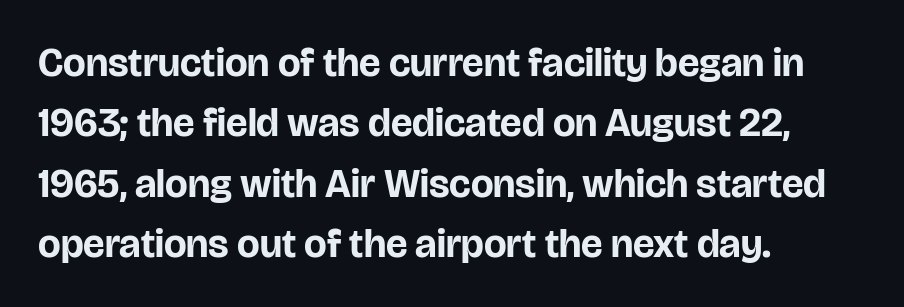
{"serif": "no", "italic": "no", "bold": "yes", "weight": "bold", "width": "normal", "stroke_contrast": "low", "x_height": "large", "monospaced": "no", "underline": "no", "align": "left", "line_spacing": "normal", "line_spacing_ratio": 1.51, "letter_spacing": "normal", "letter_spacing_em": 0.0, "glyph_px": 40}
